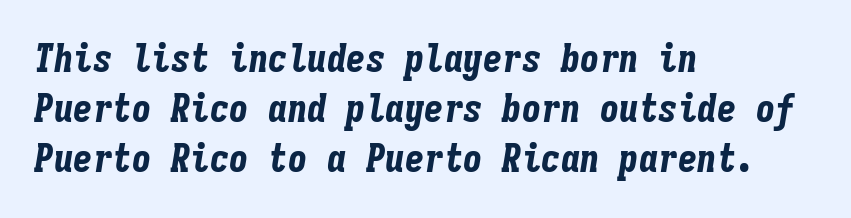
Thick stems and heavy bowls — unmistakably bold. A bare baseline throughout the passage. Designer's note — italics engaged. The rag falls on the right side of this text block. Each letter, wide or thin by design, is forced into the same width here.
